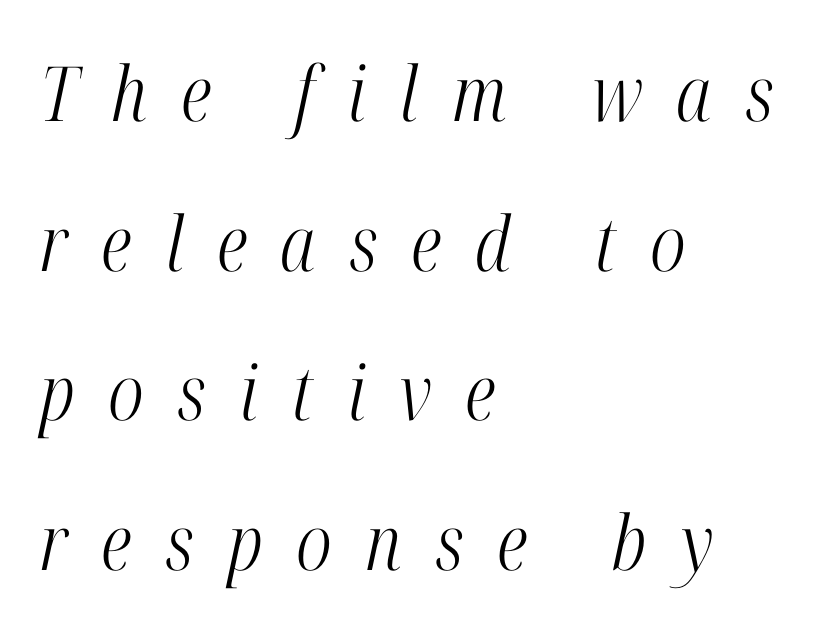
The image shows 76 px light, condensed serif type, italic (leaning right); set left-aligned, loose line spacing (1.97x), unusually wide letter spacing (+0.44 em), not underlined; high stroke contrast and a medium x-height.
